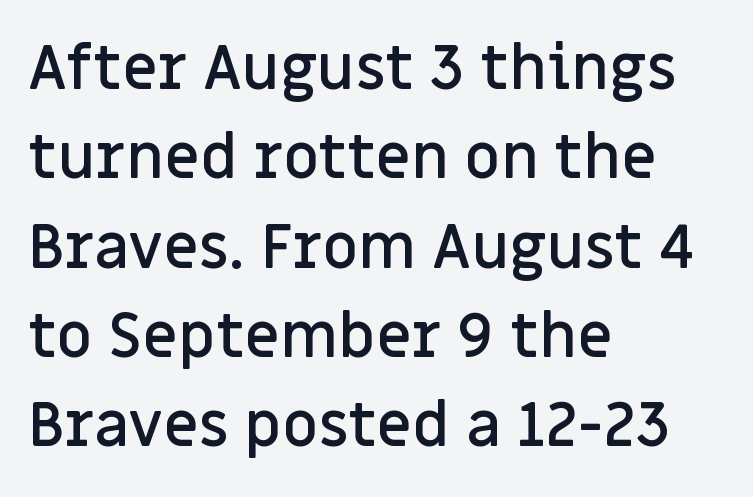
The image shows 62 px semibold sans-serif type, upright; set left-aligned, normal line spacing (1.44x), normal letter spacing, not underlined; low stroke contrast and a large x-height.
